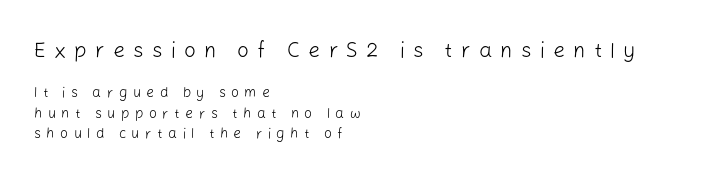
{"italic": "no", "bold": "no", "underline": "no", "align": "left", "line_spacing": "normal", "line_spacing_ratio": 1.46, "letter_spacing": "wide", "letter_spacing_em": 0.39, "larger_block": "first", "size_ratio": 1.5, "glyph_px": 21}
